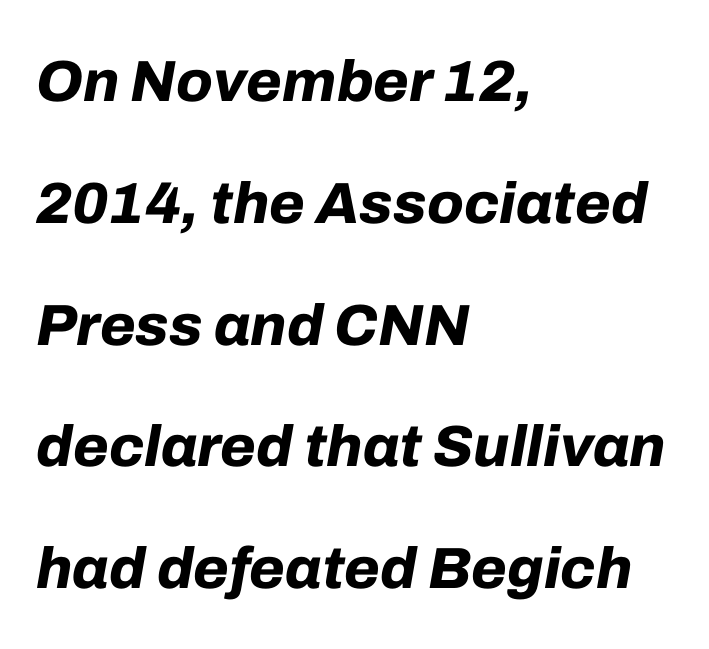
Notice how the stems are inclined rather than vertical — that's the hallmark of italics. Short note: letters normally spaced. Proportional: the letters do not fall into vertical columns. Vertical spacing — loose. The lines in this sample share a left origin and differ only in where they stop.
